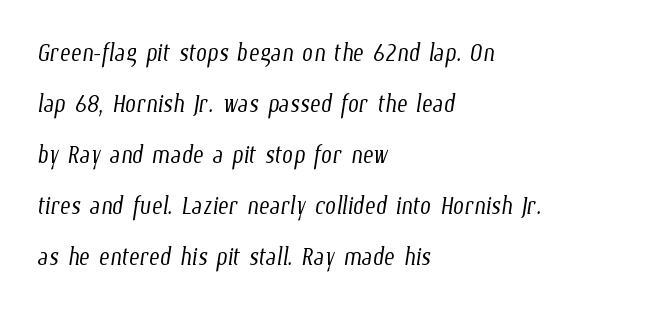
Q: Is the text bold? A: No.
Q: Is the text underlined? A: No.
Q: How is the paragraph aligned? A: Left-aligned.
Q: Is the spacing between letters normal or unusually wide? A: Normal.
Q: Is the spacing between lines tight, normal or loose? A: Normal.
Q: Width (condensed, normal, or wide)? A: Condensed.
Q: Stroke contrast? A: Low.
Q: x-height? A: Medium.
Q: Monospaced? A: No.
